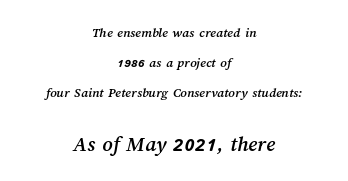
Q: Is the text underlined? A: No.
Q: How is the paragraph aligned? A: Centered.
Q: Is the spacing between letters normal or unusually wide? A: Normal.
Q: Is the spacing between lines tight, normal or loose? A: Loose.
Q: Which block of text is set in a larger size, the first (top) or the second (bottom)? A: The second (bottom) one.
